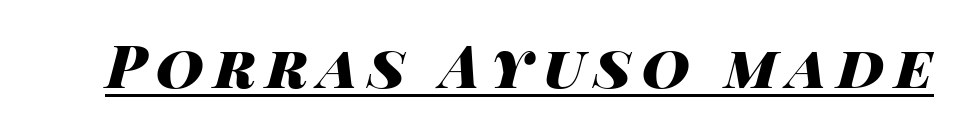
Does the weight exceed regular? Yes, all the way to bold. A typesetter would call this proportional, since set widths differ per character. Italic: yes, the glyphs are oblique. What decoration does the sample have? An underline.
